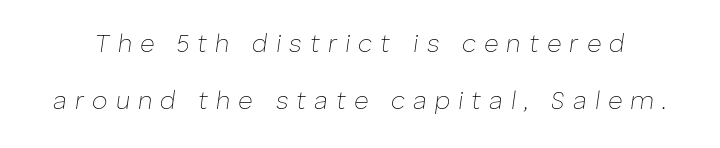
The image shows 25 px text type, italic (leaning right); set loose line spacing (2.27x), unusually wide letter spacing (+0.32 em), not underlined.
